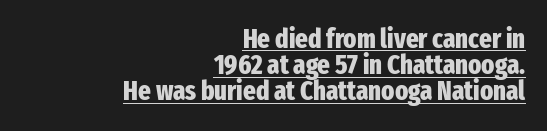
{"italic": "no", "bold": "yes", "underline": "yes", "align": "right", "line_spacing": "tight", "line_spacing_ratio": 0.97, "letter_spacing": "normal", "letter_spacing_em": 0.0, "glyph_px": 27}
